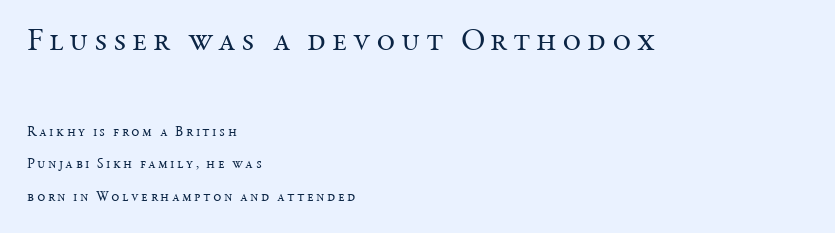
{"serif": "yes", "italic": "no", "bold": "no", "weight": "regular", "width": "normal", "stroke_contrast": "medium", "x_height": "medium", "monospaced": "no", "underline": "no", "align": "left", "line_spacing": "loose", "line_spacing_ratio": 2.3, "larger_block": "first", "size_ratio": 2.29, "glyph_px": 32}
